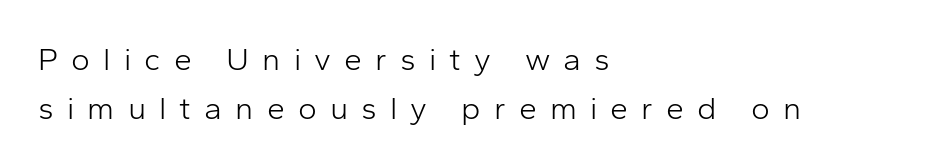
This rendering employs a face without finishing strokes, i.e., a sans-serif. These lines sit exactly where default settings would place them. Proportional: the letters do not fall into vertical columns. The paragraph has a hard left edge and a soft right edge. It's the straight-up-and-down kind of type.
